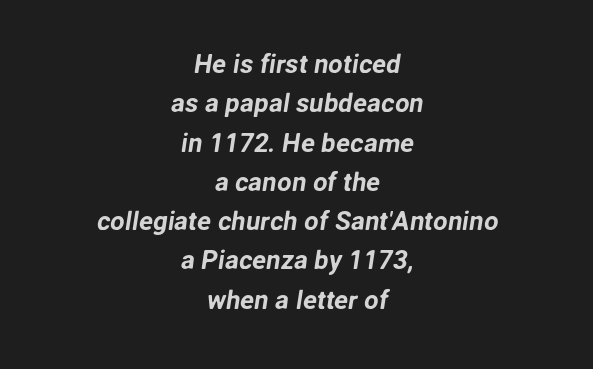
{"underline": "no", "align": "center", "line_spacing": "normal", "line_spacing_ratio": 1.51, "letter_spacing": "normal", "letter_spacing_em": 0.0, "glyph_px": 26}
